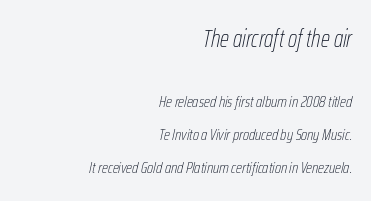
The horizontal fit of the characters is conventional and even. The specimen reads as italic at a glance. Is the lower block the larger one? No — the upper block carries the bigger type. Clear beneath every line of the passage.
